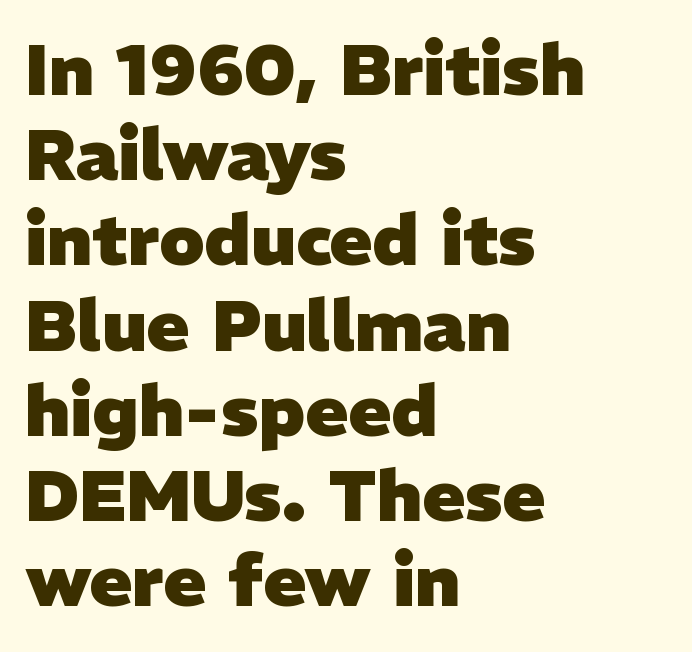
Lines of text with bare space underneath. Casual observation: everything's shoved over to the left. A typesetter would call this zero additional tracking. Its strokes are broad and dark, the hallmark of bold type. Serifs: no, the terminals of the letterforms are clean.
